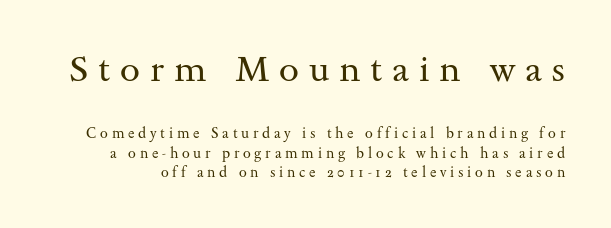
{"serif": "yes", "italic": "no", "bold": "no", "weight": "regular", "width": "wide", "stroke_contrast": "medium", "x_height": "small", "monospaced": "no", "underline": "no", "line_spacing": "normal", "line_spacing_ratio": 1.38, "letter_spacing": "wide", "letter_spacing_em": 0.27, "larger_block": "first", "size_ratio": 2.57, "glyph_px": 36}
